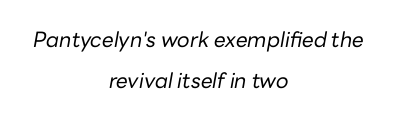
The image shows 21 px text type, italic (leaning right); set centered, loose line spacing (1.94x), normal letter spacing, not underlined.
